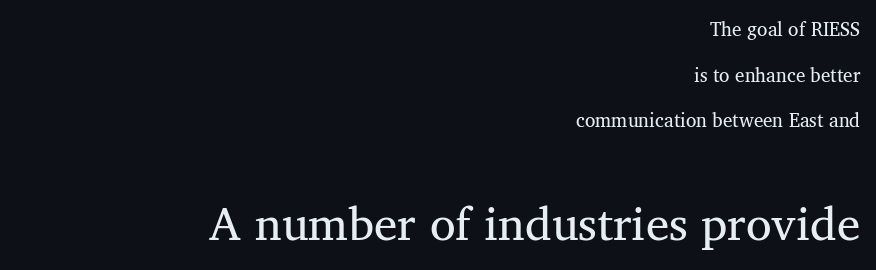
Spacing verdict: proportional, widths tailored to each character. Type without underlining. Does the copy run flush right? Yes — the right margin is perfectly even. Stem width sits at or under what a default text font uses. You could fit nearly another row in the gap between these rows.
